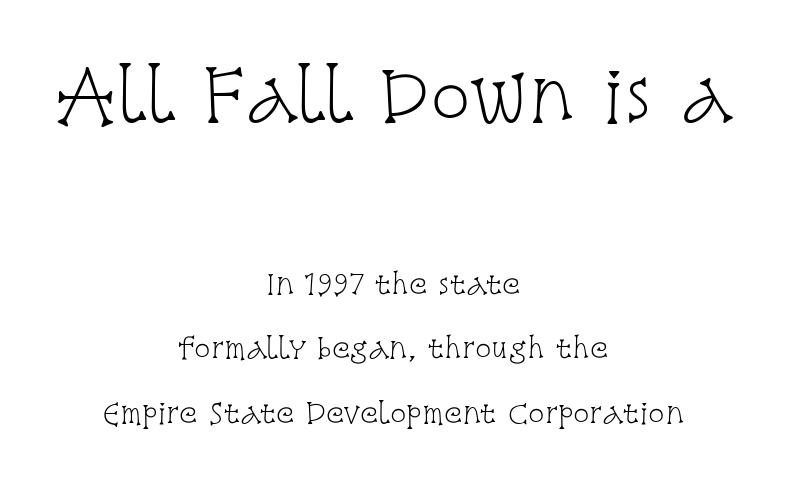
{"serif": "yes", "italic": "no", "bold": "no", "weight": "light", "width": "condensed", "stroke_contrast": "low", "x_height": "large", "monospaced": "no", "underline": "no", "align": "center", "line_spacing": "loose", "line_spacing_ratio": 2.39, "letter_spacing": "normal", "letter_spacing_em": 0.0, "larger_block": "first", "size_ratio": 2.48, "glyph_px": 67}
